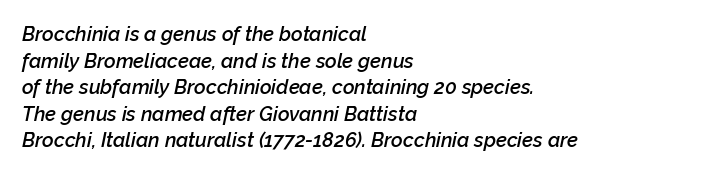
Q: Is the text bold? A: Semi-bold.
Q: Is the text italic (slanted)? A: Yes, it leans right by about 12 degrees.
Q: Is the text underlined? A: No.
Q: How is the paragraph aligned? A: Left-aligned.
Q: Is the spacing between letters normal or unusually wide? A: Normal.
Q: Is the spacing between lines tight, normal or loose? A: Normal.
